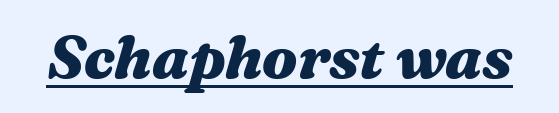
Q: Is the text bold? A: Yes.
Q: Is the text italic (slanted)? A: Yes, it leans right by about 16 degrees.
Q: Is the text underlined? A: Yes.
Q: Is the spacing between letters normal or unusually wide? A: Normal.
Q: Width (condensed, normal, or wide)? A: Wide.
Q: Stroke contrast? A: Medium.
Q: x-height? A: Medium.
Q: Monospaced? A: No.
